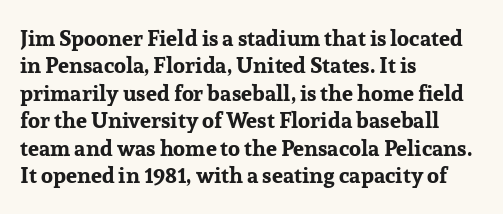
The image shows 22 px bold type, upright; set left-aligned, normal line spacing (1.25x), normal letter spacing, not underlined.
